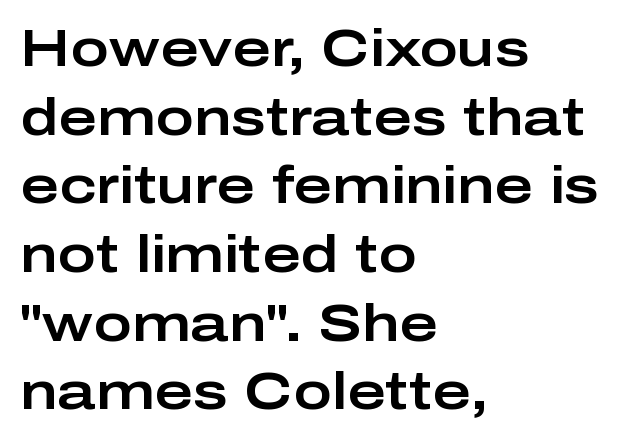
Q: Is the text italic (slanted)? A: No, it is upright.
Q: Is the typeface a serif or a sans-serif typeface? A: Sans-serif.
Q: Is the text underlined? A: No.
Q: How is the paragraph aligned? A: Left-aligned.
Q: Is the spacing between letters normal or unusually wide? A: Normal.
Q: Is the spacing between lines tight, normal or loose? A: Normal.
Q: Width (condensed, normal, or wide)? A: Wide.
Q: Stroke contrast? A: Low.
Q: x-height? A: Medium.
Q: Monospaced? A: No.
